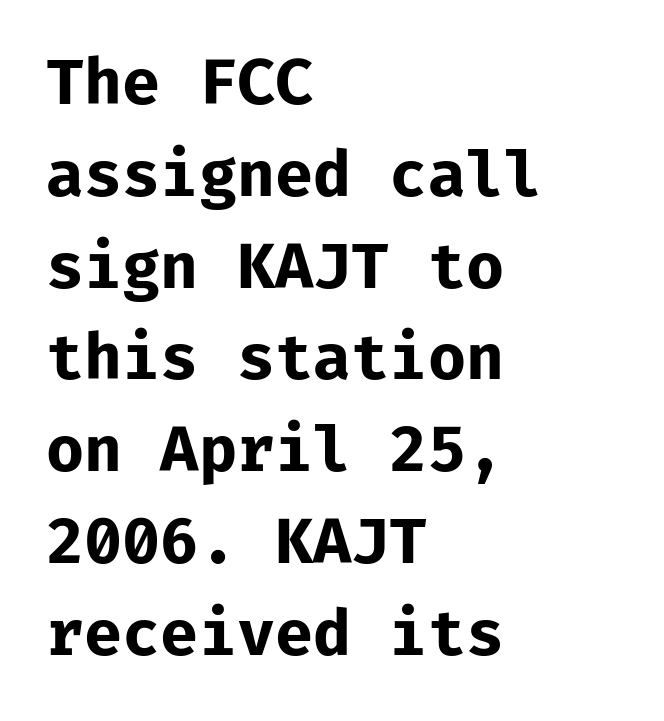
Monospaced: the letters line up in strict vertical columns. Pretty heavy lettering here — definitely bold. Line spacing here is normal. The type is set solid horizontally, with unmodified tracking. Words float on clear page, feet unadorned. The axis of the letterforms is exactly vertical.
